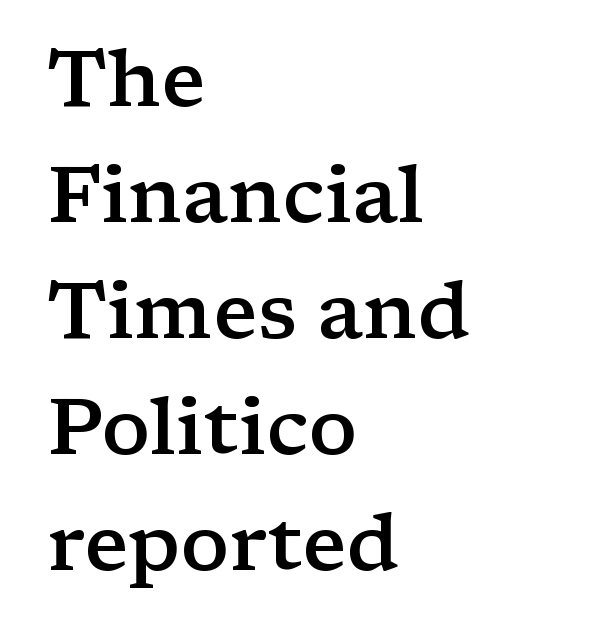
Q: Is the text bold? A: Semi-bold.
Q: Is the text italic (slanted)? A: No, it is upright.
Q: Is the typeface a serif or a sans-serif typeface? A: Serif.
Q: Is the text underlined? A: No.
Q: How is the paragraph aligned? A: Left-aligned.
Q: Is the spacing between letters normal or unusually wide? A: Normal.
Q: Is the spacing between lines tight, normal or loose? A: Normal.
Q: Width (condensed, normal, or wide)? A: Wide.
Q: Stroke contrast? A: Low.
Q: x-height? A: Medium.
Q: Monospaced? A: No.
